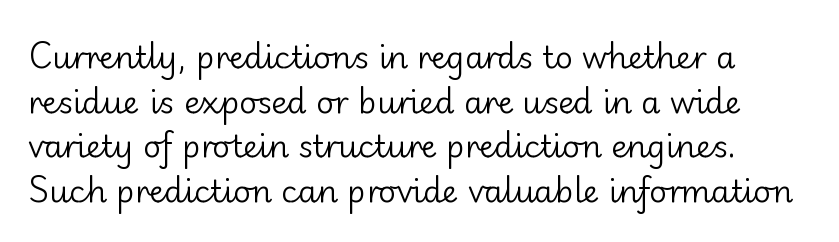
Q: Is the text bold? A: No.
Q: Is the text italic (slanted)? A: No, it is upright.
Q: Is the typeface a serif or a sans-serif typeface? A: Sans-serif.
Q: Is the text underlined? A: No.
Q: Is the spacing between letters normal or unusually wide? A: Normal.
Q: Is the spacing between lines tight, normal or loose? A: Normal.
Q: Width (condensed, normal, or wide)? A: Normal.
Q: Stroke contrast? A: Low.
Q: x-height? A: Small.
Q: Monospaced? A: No.
